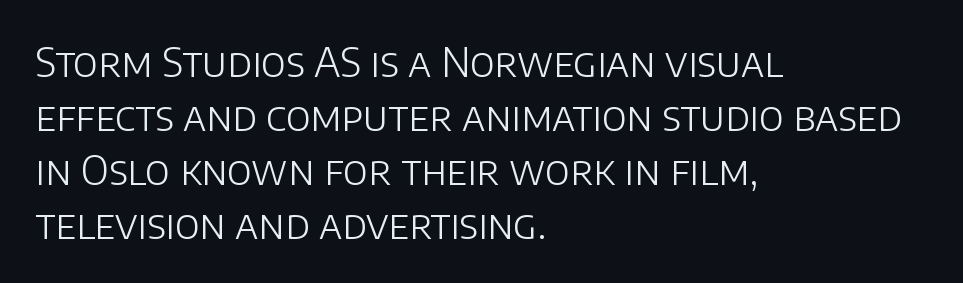
{"serif": "no", "italic": "no", "bold": "no", "weight": "light", "width": "normal", "stroke_contrast": "low", "x_height": "large", "monospaced": "no", "underline": "no", "align": "left", "line_spacing": "normal", "line_spacing_ratio": 1.35, "letter_spacing": "normal", "letter_spacing_em": 0.0, "glyph_px": 40}
